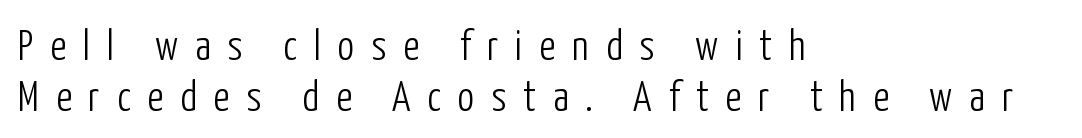
Q: Is the text bold? A: No.
Q: Is the text italic (slanted)? A: No, it is upright.
Q: Is the typeface a serif or a sans-serif typeface? A: Sans-serif.
Q: Is the text underlined? A: No.
Q: How is the paragraph aligned? A: Left-aligned.
Q: Is the spacing between letters normal or unusually wide? A: Unusually wide.
Q: Width (condensed, normal, or wide)? A: Condensed.
Q: Stroke contrast? A: Low.
Q: x-height? A: Medium.
Q: Monospaced? A: No.
